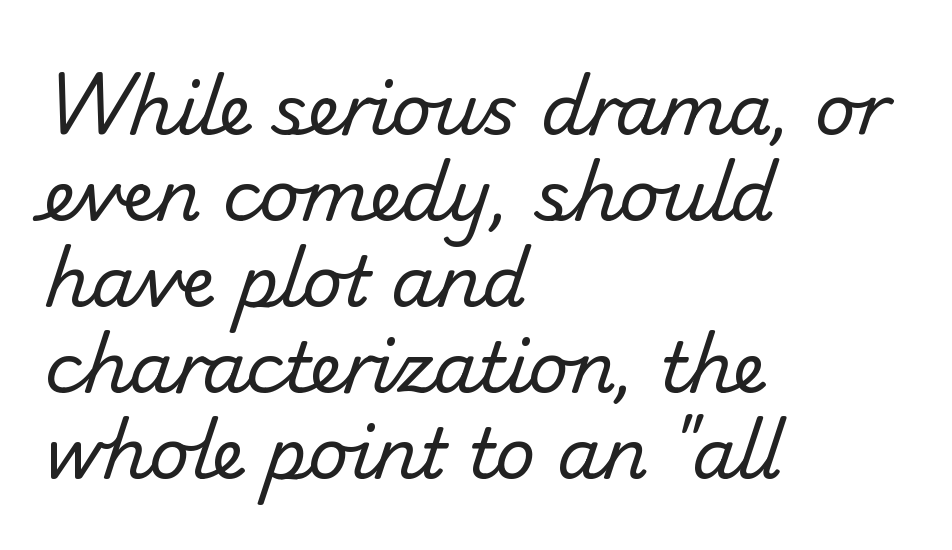
{"serif": "no", "bold": "no", "weight": "regular", "width": "normal", "stroke_contrast": "low", "x_height": "small", "monospaced": "no", "underline": "no", "align": "left", "line_spacing_ratio": 1.23, "letter_spacing": "normal", "letter_spacing_em": 0.0, "glyph_px": 70}
